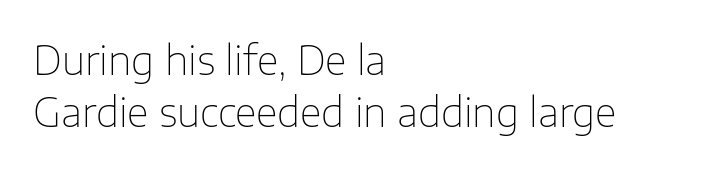
Descender tails drop into unmarked territory. The gaps between neighbouring characters are ordinary and unremarkable. Students, observe: this is what conventionally led text looks like. Vertical stems look standard width or narrower in stroke.
